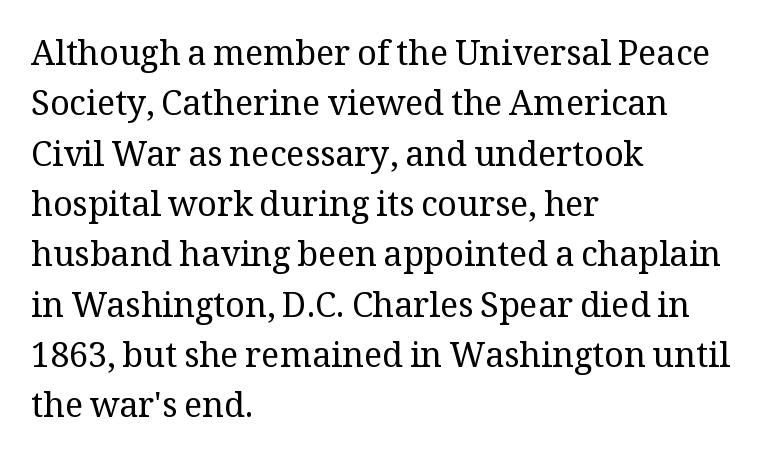
Q: Is the text bold? A: No.
Q: Is the text italic (slanted)? A: No, it is upright.
Q: Is the typeface a serif or a sans-serif typeface? A: Serif.
Q: Is the text underlined? A: No.
Q: How is the paragraph aligned? A: Left-aligned.
Q: Is the spacing between letters normal or unusually wide? A: Normal.
Q: Is the spacing between lines tight, normal or loose? A: Normal.
Q: Width (condensed, normal, or wide)? A: Normal.
Q: Stroke contrast? A: Medium.
Q: x-height? A: Medium.
Q: Monospaced? A: No.
